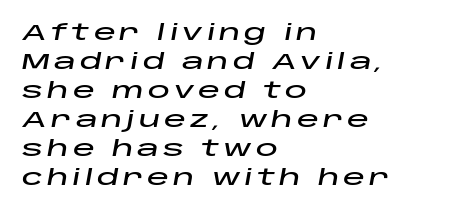
The image shows 22 px text type, italic (leaning right); set left-aligned, normal line spacing (1.32x), not underlined.
